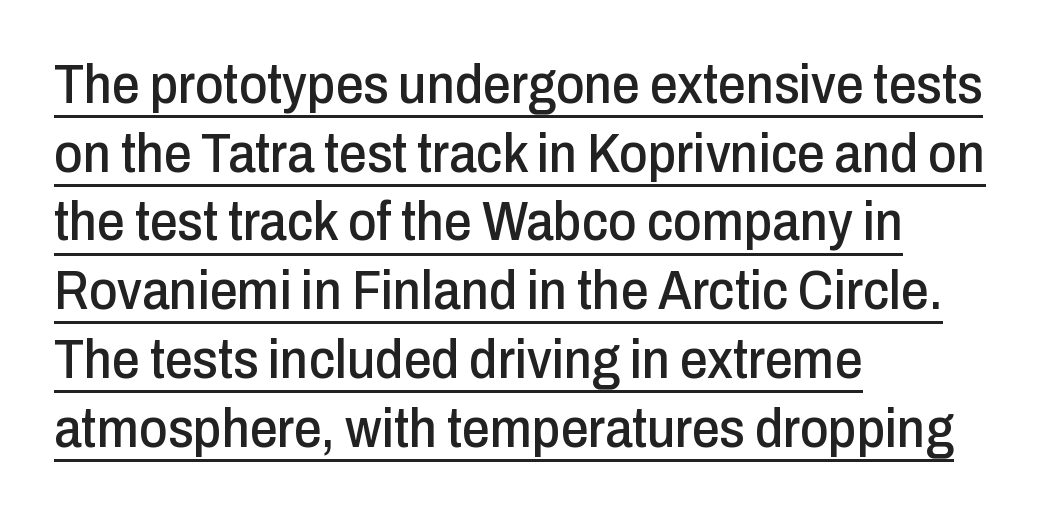
The image shows 55 px condensed sans-serif type, upright; set left-aligned, normal line spacing (1.25x), normal letter spacing, underlined; low stroke contrast and a medium x-height.
